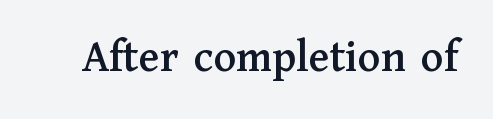
The string is rendered with underlining switched off. The face used here is proportionally spaced, like ordinary book or web type. No italicization has been applied; the sample stays upright. Is this a sans? No — the strokes have serifs. In terms of letterspacing, this is plain default setting.
